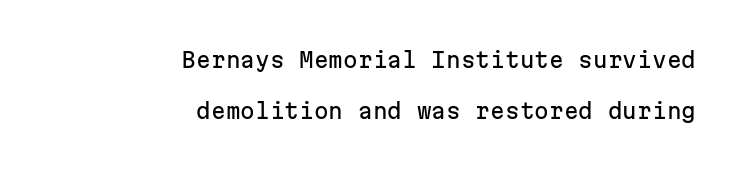
Q: Is the text italic (slanted)? A: No, it is upright.
Q: Is the text underlined? A: No.
Q: How is the paragraph aligned? A: Right-aligned.
Q: Is the spacing between letters normal or unusually wide? A: Normal.
Q: Is the spacing between lines tight, normal or loose? A: Loose.
